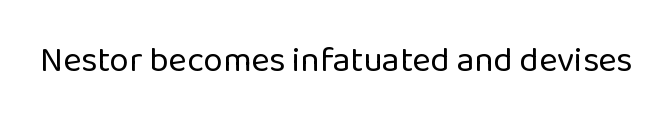
The image shows 35 px regular-weight sans-serif type, upright; set normal letter spacing, not underlined; low stroke contrast and a medium x-height.
